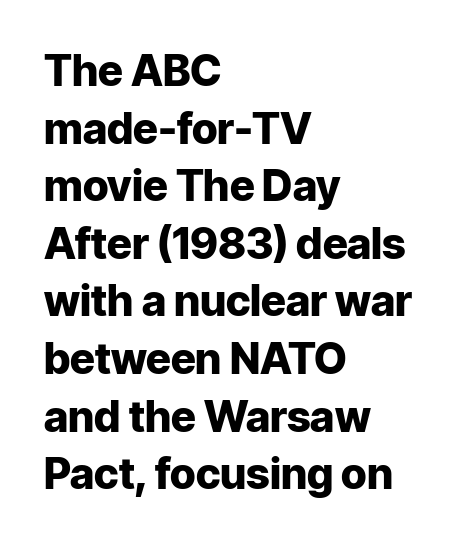
Q: Is the text bold? A: Yes.
Q: Is the text italic (slanted)? A: No, it is upright.
Q: Is the typeface a serif or a sans-serif typeface? A: Sans-serif.
Q: Is the text underlined? A: No.
Q: How is the paragraph aligned? A: Left-aligned.
Q: Is the spacing between letters normal or unusually wide? A: Normal.
Q: Is the spacing between lines tight, normal or loose? A: Normal.
Q: Width (condensed, normal, or wide)? A: Normal.
Q: Stroke contrast? A: Low.
Q: x-height? A: Medium.
Q: Monospaced? A: No.
